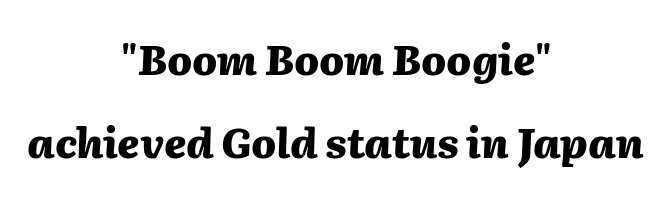
{"italic": "yes", "lean": "right", "slant_degrees": 2, "bold": "yes", "weight": "heavy", "width": "normal", "stroke_contrast": "medium", "x_height": "medium", "monospaced": "no", "underline": "no", "align": "center", "line_spacing": "loose", "line_spacing_ratio": 2.02, "letter_spacing": "normal", "letter_spacing_em": 0.0, "glyph_px": 41}
